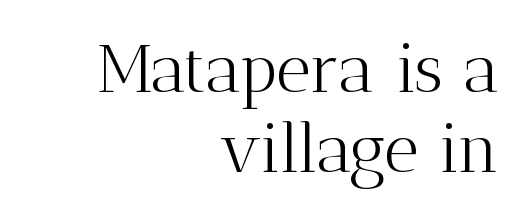
The passage shown has conventional tracking throughout. Layout note: lines flush right. Type without underlining. The passage shown is not bold in any degree.
